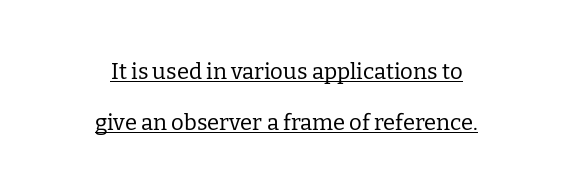
{"italic": "no", "bold": "no", "underline": "yes", "align": "center", "line_spacing": "loose", "line_spacing_ratio": 2.34, "letter_spacing": "normal", "letter_spacing_em": 0.0, "glyph_px": 22}
